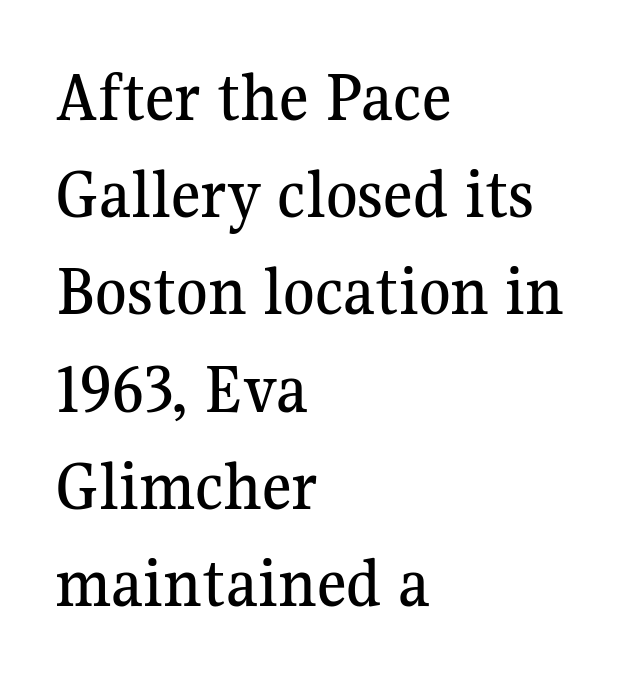
The image shows 72 px serif type, upright; set left-aligned, normal line spacing (1.35x), normal letter spacing, not underlined; medium stroke contrast and a medium x-height.
